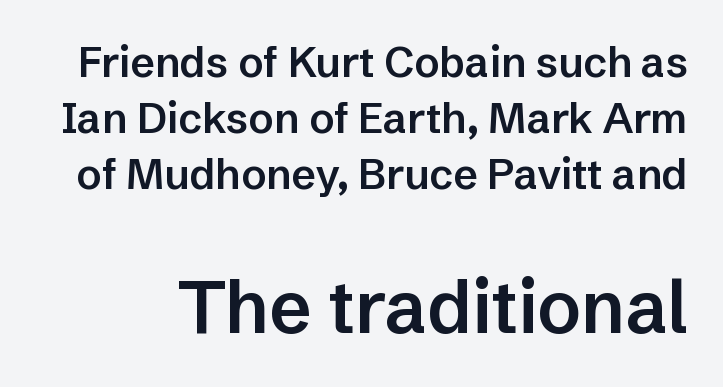
Q: Is the text bold? A: Semi-bold.
Q: Is the text italic (slanted)? A: No, it is upright.
Q: Is the typeface a serif or a sans-serif typeface? A: Sans-serif.
Q: Is the text underlined? A: No.
Q: Is the spacing between letters normal or unusually wide? A: Normal.
Q: Is the spacing between lines tight, normal or loose? A: Normal.
Q: Which block of text is set in a larger size, the first (top) or the second (bottom)? A: The second (bottom) one.
Q: Width (condensed, normal, or wide)? A: Normal.
Q: Stroke contrast? A: Low.
Q: x-height? A: Medium.
Q: Monospaced? A: No.
